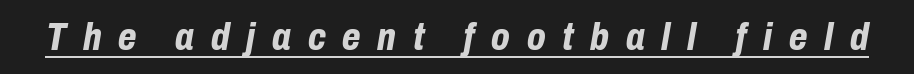
The image shows 38 px bold, condensed type, italic (leaning right); set unusually wide letter spacing (+0.44 em), underlined; low stroke contrast and a medium x-height.
